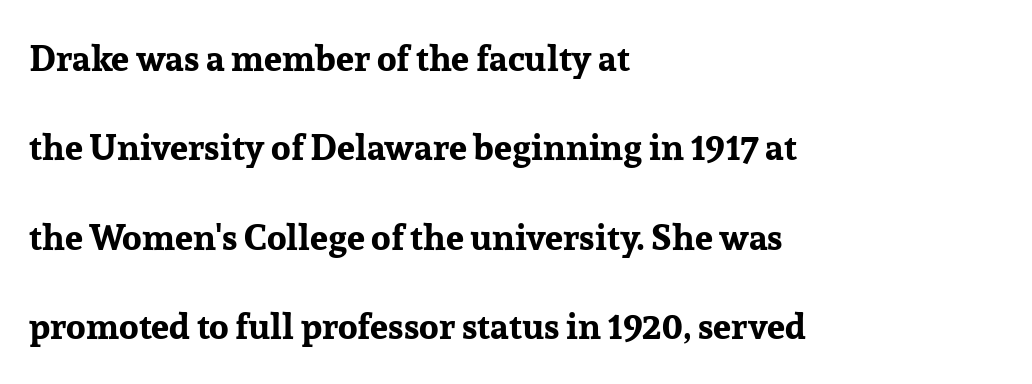
The image shows 36 px bold serif type, upright; set left-aligned, loose line spacing (2.48x), normal letter spacing, not underlined; low stroke contrast and a medium x-height.
